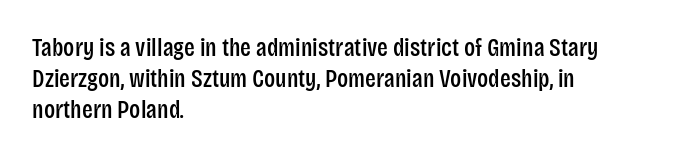
{"italic": "no", "underline": "no", "align": "left", "line_spacing": "normal", "line_spacing_ratio": 1.25, "letter_spacing": "normal", "letter_spacing_em": 0.0, "glyph_px": 25}
